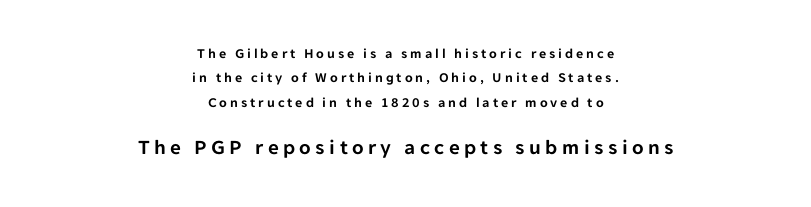
Is the block centered? Yes — each line is placed symmetrically about the middle. Italic: no, the glyphs are upright roman. If you squint, the bottom block still reads clearly — it's the larger of the two. Honestly, the letter spacing is so wide it's the main thing you notice. The specimen omits any rule beneath the text block's lines.
